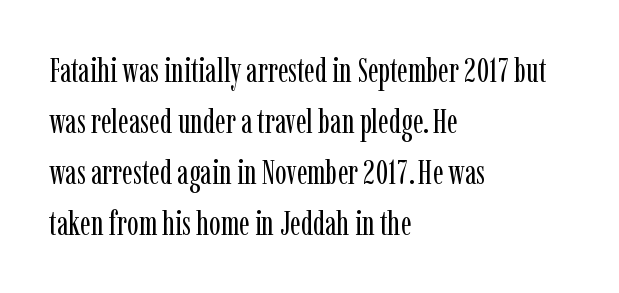
{"serif": "yes", "italic": "no", "bold": "no", "weight": "regular", "width": "condensed", "stroke_contrast": "low", "x_height": "medium", "monospaced": "no", "underline": "no", "align": "left", "line_spacing": "normal", "line_spacing_ratio": 1.5, "letter_spacing": "normal", "letter_spacing_em": 0.0, "glyph_px": 34}
